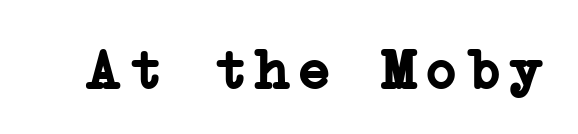
Q: Is the text bold? A: Yes.
Q: Is the text italic (slanted)? A: No, it is upright.
Q: Is the typeface a serif or a sans-serif typeface? A: Serif.
Q: Is the text underlined? A: No.
Q: Width (condensed, normal, or wide)? A: Normal.
Q: Stroke contrast? A: Low.
Q: x-height? A: Medium.
